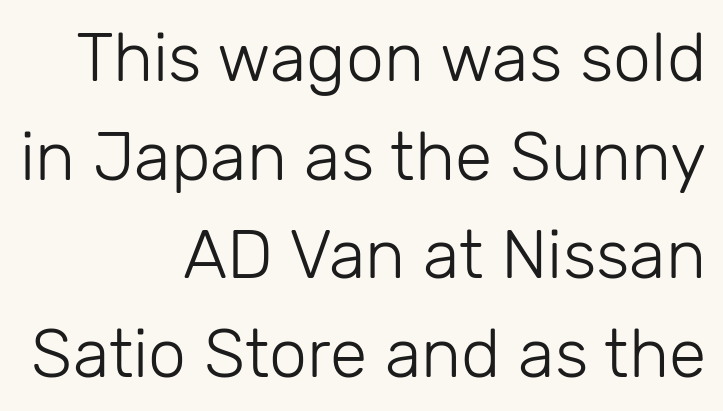
The image shows 68 px light sans-serif type, upright; set right-aligned, normal line spacing (1.45x), normal letter spacing, not underlined; low stroke contrast and a medium x-height.
